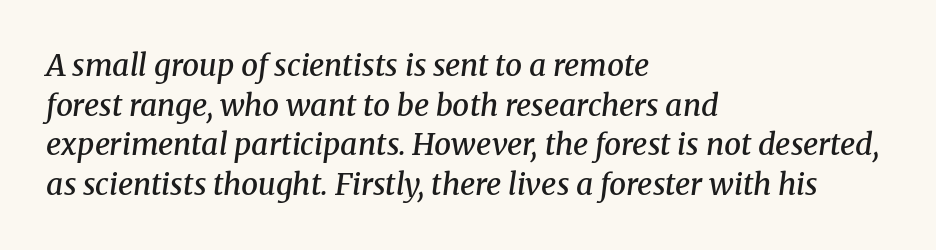
Q: Is the text bold? A: Semi-bold.
Q: Is the text italic (slanted)? A: Yes, it leans right by about 8 degrees.
Q: Is the typeface a serif or a sans-serif typeface? A: Serif.
Q: Is the text underlined? A: No.
Q: How is the paragraph aligned? A: Left-aligned.
Q: Is the spacing between letters normal or unusually wide? A: Normal.
Q: Is the spacing between lines tight, normal or loose? A: Normal.
Q: Width (condensed, normal, or wide)? A: Normal.
Q: Stroke contrast? A: Medium.
Q: x-height? A: Medium.
Q: Monospaced? A: No.
